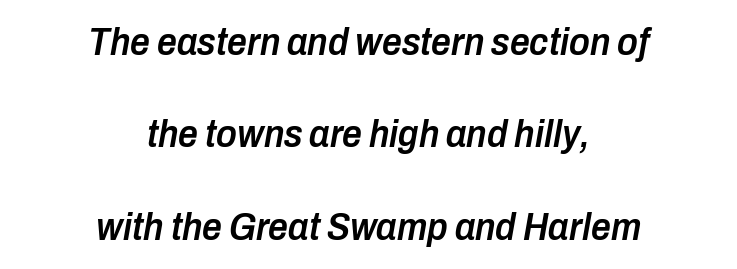
{"italic": "yes", "lean": "right", "slant_degrees": 10, "bold": "semi", "weight": "semibold", "width": "condensed", "stroke_contrast": "low", "x_height": "medium", "monospaced": "no", "underline": "no", "align": "center", "line_spacing": "loose", "line_spacing_ratio": 2.37, "letter_spacing": "normal", "letter_spacing_em": 0.0, "glyph_px": 39}
